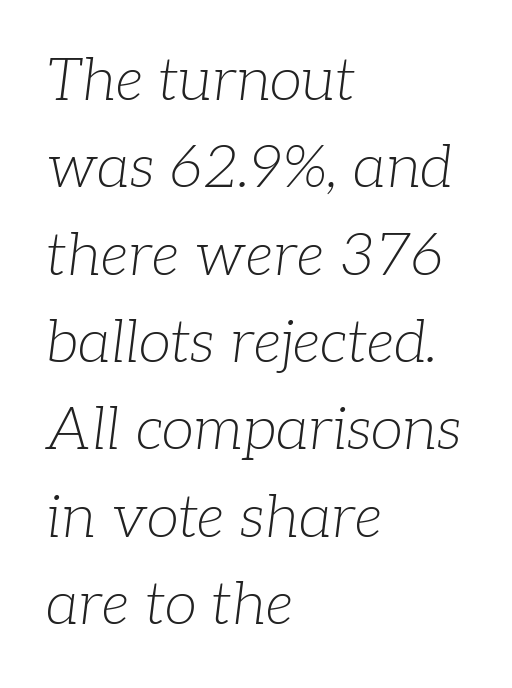
{"serif": "yes", "italic": "yes", "lean": "right", "slant_degrees": 7, "bold": "no", "weight": "light", "width": "normal", "stroke_contrast": "low", "x_height": "medium", "monospaced": "no", "underline": "no", "align": "left", "line_spacing": "normal", "line_spacing_ratio": 1.48, "letter_spacing": "normal", "letter_spacing_em": 0.0, "glyph_px": 59}
